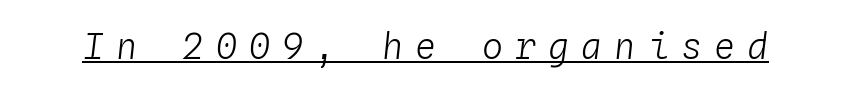
{"italic": "yes", "lean": "right", "slant_degrees": 4, "bold": "no", "weight": "light", "width": "normal", "stroke_contrast": "low", "x_height": "medium", "monospaced": "yes", "underline": "yes", "letter_spacing": "wide", "letter_spacing_em": 0.35, "glyph_px": 35}
